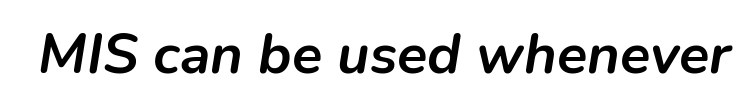
Check under the words: just untouched page. There's an unmistakable incline to the writing here. The rendering uses a bold face; every stroke is thick and dark. Each letter keeps its own natural width here, so spacing adapts to shape. Students, note that the glyphs here touch the page at normal intervals.
